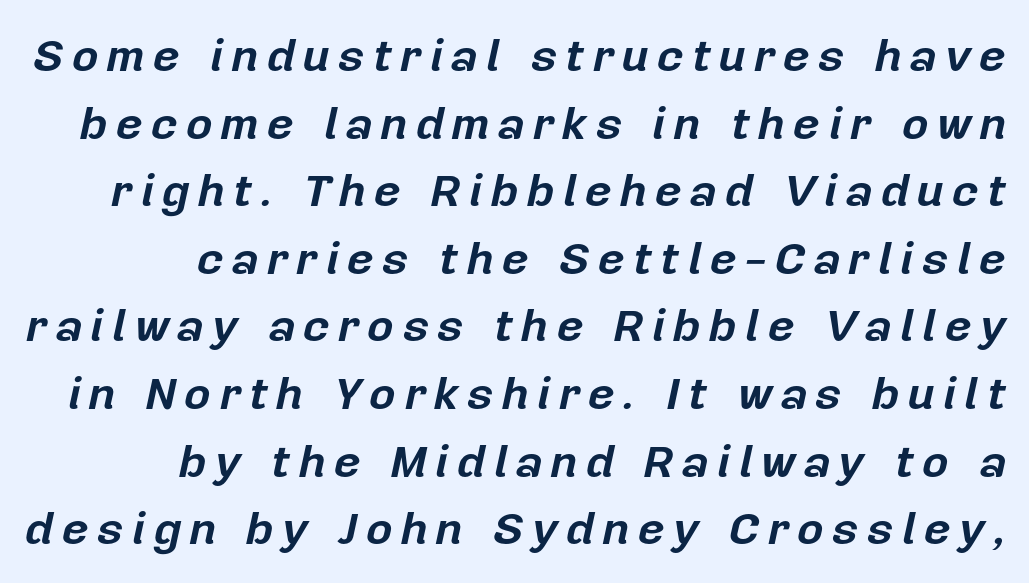
The image shows 46 px bold type, italic (leaning right); set right-aligned, normal line spacing (1.47x), not underlined; low stroke contrast and a medium x-height.
